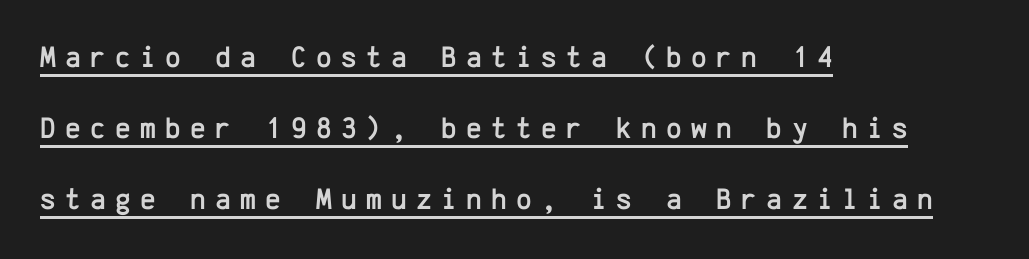
Q: Is the text italic (slanted)? A: No, it is upright.
Q: Is the typeface a serif or a sans-serif typeface? A: Sans-serif.
Q: Is the text underlined? A: Yes.
Q: How is the paragraph aligned? A: Left-aligned.
Q: Is the spacing between letters normal or unusually wide? A: Unusually wide.
Q: Is the spacing between lines tight, normal or loose? A: Loose.
Q: Width (condensed, normal, or wide)? A: Normal.
Q: Stroke contrast? A: Low.
Q: x-height? A: Medium.
Q: Monospaced? A: Yes.
